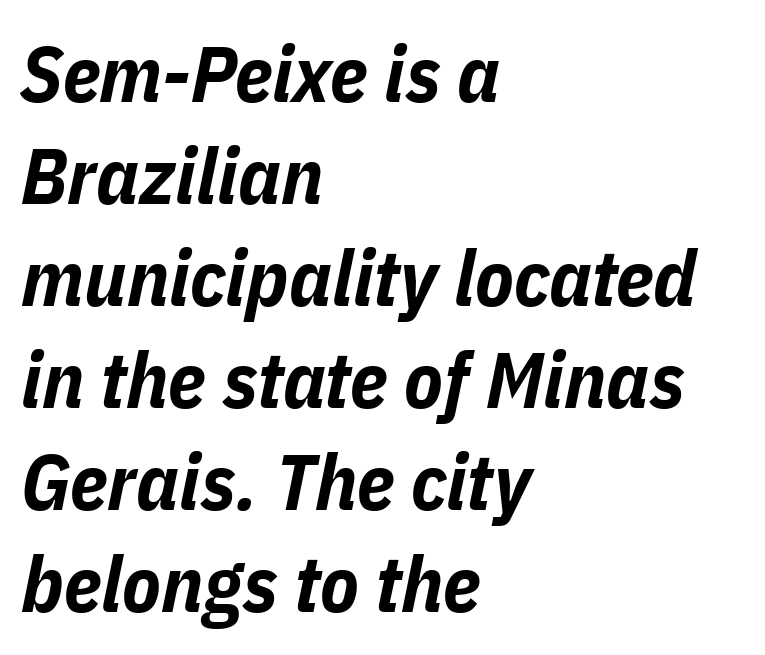
{"italic": "yes", "lean": "right", "slant_degrees": 11, "bold": "yes", "weight": "bold", "width": "condensed", "stroke_contrast": "low", "x_height": "medium", "monospaced": "no", "underline": "no", "align": "left", "line_spacing": "normal", "line_spacing_ratio": 1.29, "letter_spacing": "normal", "letter_spacing_em": 0.0, "glyph_px": 79}
